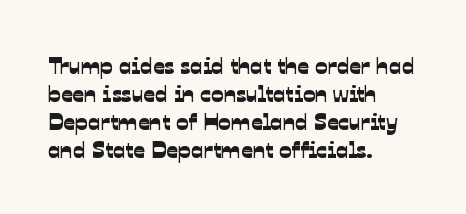
Spacing between characters is what you'd get straight out of the box. No word sits above an underline. Casual observation: everything's shoved over to the left.
